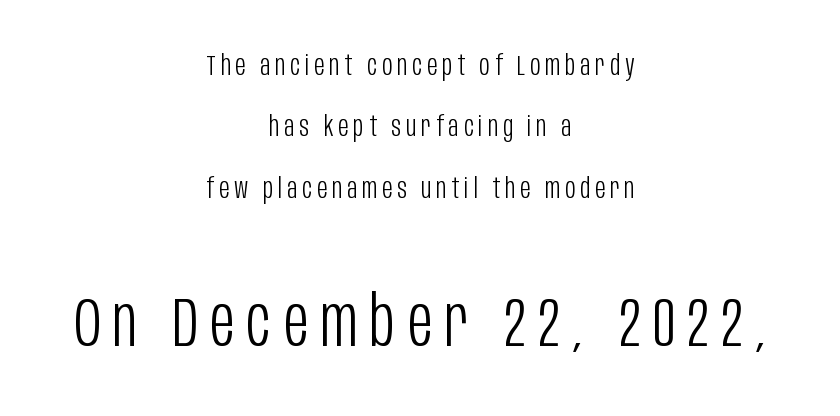
The image shows 69 px light, condensed sans-serif type, upright; set centered, loose line spacing (2.19x), not underlined; the second (bottom) block is 2.46x larger; low stroke contrast and a large x-height.
